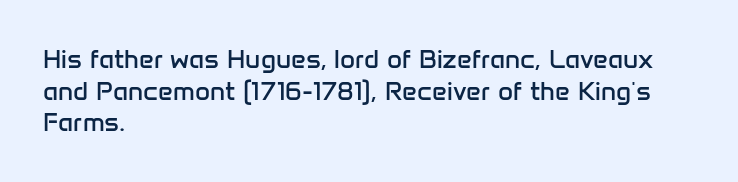
The image shows 26 px text type, upright; set left-aligned, line spacing 1.22x, normal letter spacing, not underlined.
